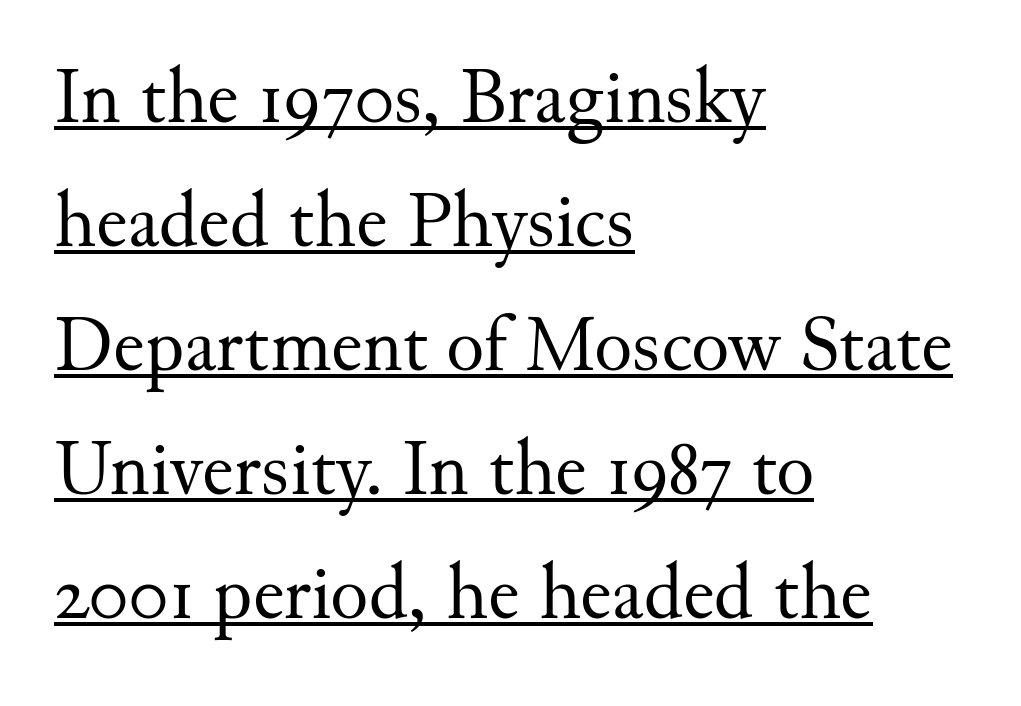
Is the block centered? No — it sits flush against the left margin. Does the lettering tilt? It doesn't — this is upright. Tracking here is standard; glyphs follow each other at the usual distance. Each letter keeps its own natural width here, so spacing adapts to shape. These glyphs show unthickened strokes, regular width or finer.
